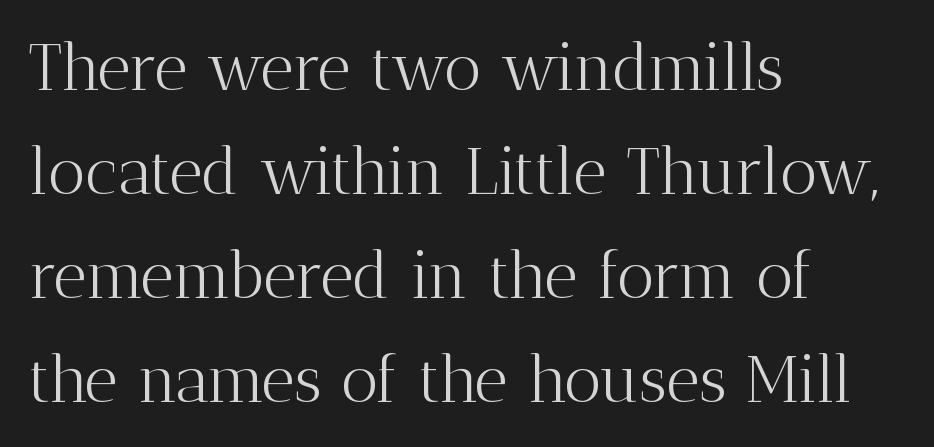
Examine the stroke ends and you'll spot serifs. How would I describe the line gaps? Plain and ordinary. The characters are drawn with everyday or finer stroke widths. Varying glyph widths throughout — classic text-font behaviour. Short and long lines alike share a common starting point at left.
